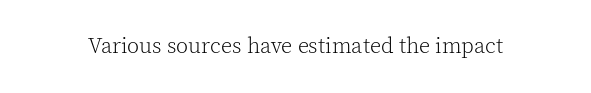
The image shows 22 px text type, upright; set normal letter spacing, not underlined.
